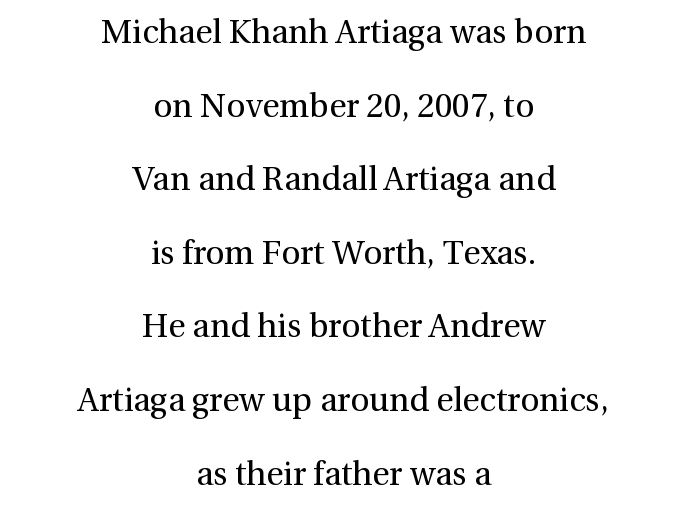
Clear beneath every line of the passage. The specimen reads as upright at a glance. This sample has the flowing, uneven cadence of proportional lettering. Serif or sans? Serif — the stroke terminals have little feet.
